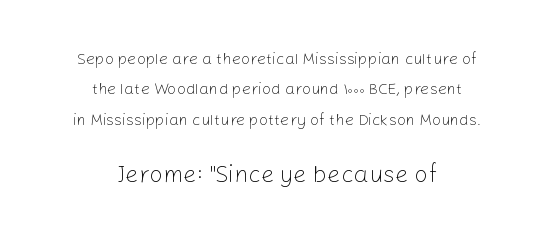
The vertical gap from one line to the next is large. Default kerning and tracking; the words read as compact shapes. The strip under each line holds only bare page. Teacher's note: observe the equal gaps on both sides — that is centered alignment.
